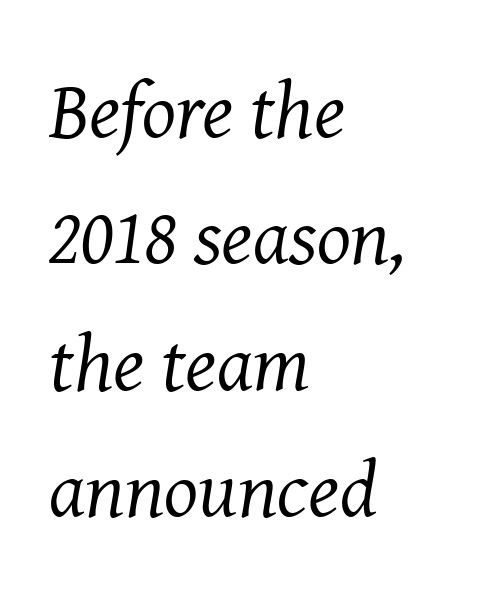
The image shows 80 px regular-weight serif type, italic (leaning right); set left-aligned, normal line spacing (1.58x), normal letter spacing, not underlined; medium stroke contrast and a medium x-height.
